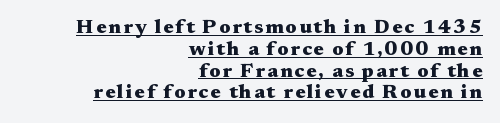
Q: Is the text bold? A: Yes.
Q: Is the text italic (slanted)? A: No, it is upright.
Q: Is the text underlined? A: Yes.
Q: How is the paragraph aligned? A: Right-aligned.
Q: Is the spacing between lines tight, normal or loose? A: Tight.
